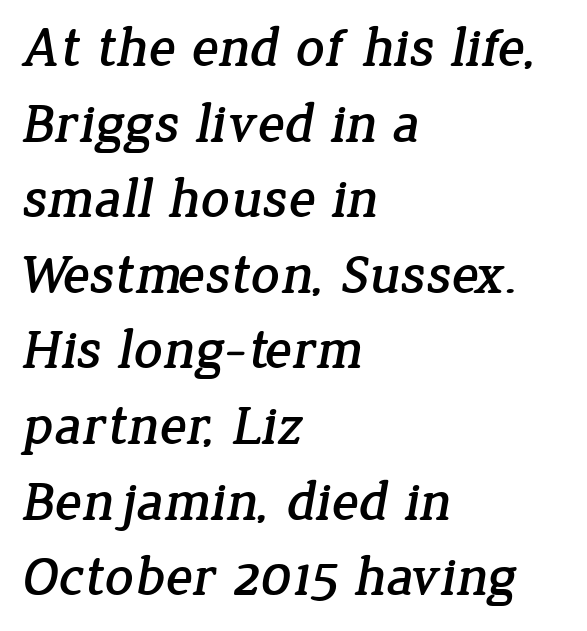
Q: Is the typeface a serif or a sans-serif typeface? A: Serif.
Q: Is the text underlined? A: No.
Q: How is the paragraph aligned? A: Left-aligned.
Q: Is the spacing between letters normal or unusually wide? A: Normal.
Q: Is the spacing between lines tight, normal or loose? A: Normal.
Q: Width (condensed, normal, or wide)? A: Normal.
Q: Stroke contrast? A: Low.
Q: x-height? A: Medium.
Q: Monospaced? A: No.
